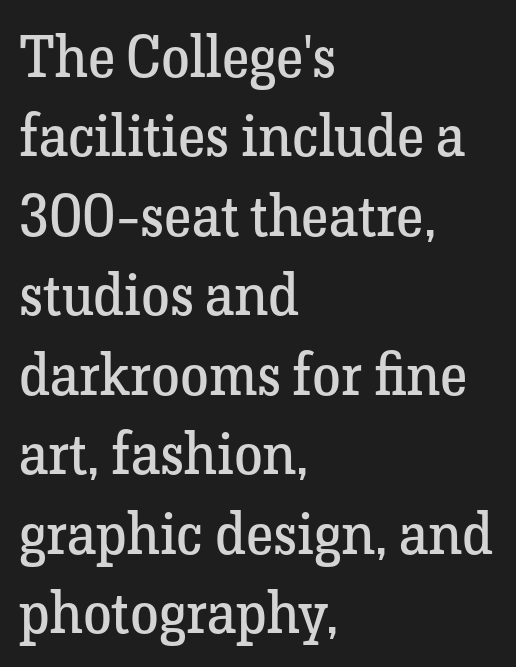
{"serif": "yes", "italic": "no", "bold": "no", "weight": "regular", "width": "normal", "stroke_contrast": "low", "x_height": "medium", "monospaced": "no", "underline": "no", "align": "left", "line_spacing": "normal", "line_spacing_ratio": 1.37, "letter_spacing": "normal", "letter_spacing_em": 0.0, "glyph_px": 58}
